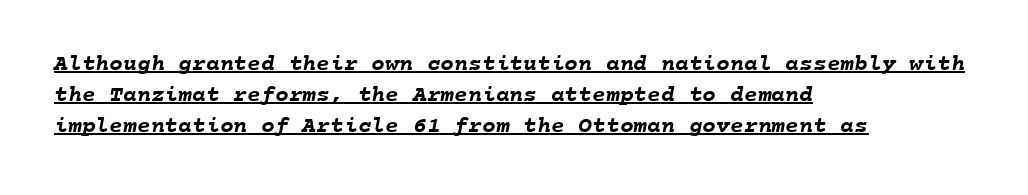
{"bold": "yes", "underline": "yes", "align": "left", "line_spacing": "normal", "line_spacing_ratio": 1.35, "letter_spacing": "normal", "letter_spacing_em": 0.0, "glyph_px": 23}
